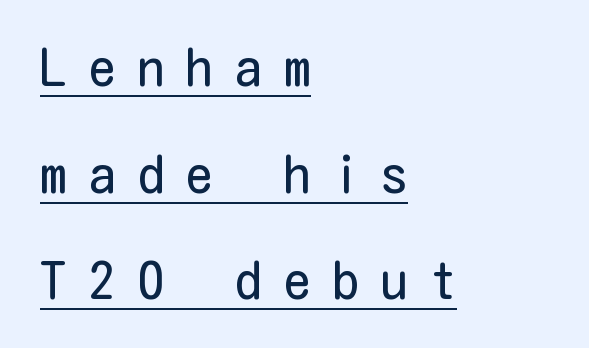
{"serif": "no", "italic": "no", "bold": "no", "weight": "regular", "width": "condensed", "stroke_contrast": "low", "x_height": "medium", "underline": "yes", "align": "left", "line_spacing": "loose", "line_spacing_ratio": 2.01, "letter_spacing": "wide", "letter_spacing_em": 0.42, "glyph_px": 53}
